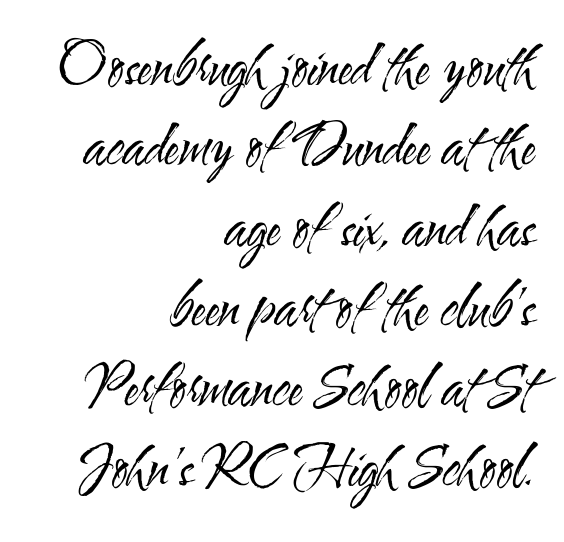
Think of a printed novel: that variable character pitch is what you see here. A flush-right, rag-left setting is used for this passage. On a weight scale, this lands at 450 or below. Serifs: no, the terminals of the letterforms are clean. Leading matches the norm, producing a regular column.
